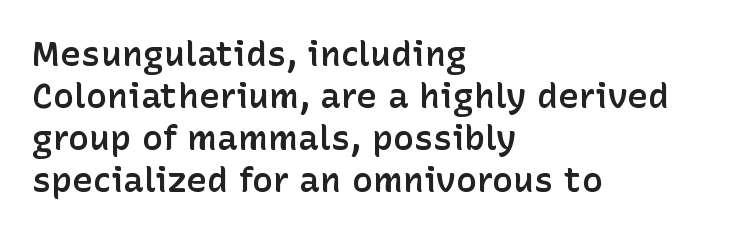
Q: Is the text bold? A: Semi-bold.
Q: Is the text italic (slanted)? A: No, it is upright.
Q: Is the typeface a serif or a sans-serif typeface? A: Sans-serif.
Q: Is the text underlined? A: No.
Q: How is the paragraph aligned? A: Left-aligned.
Q: Is the spacing between letters normal or unusually wide? A: Normal.
Q: Width (condensed, normal, or wide)? A: Normal.
Q: Stroke contrast? A: Low.
Q: x-height? A: Medium.
Q: Monospaced? A: No.
